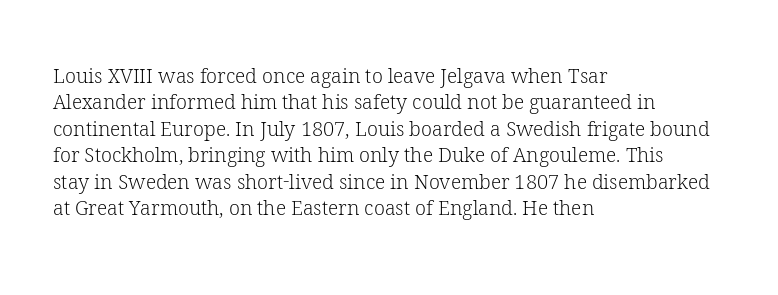
{"italic": "no", "bold": "no", "underline": "no", "align": "left", "line_spacing": "normal", "line_spacing_ratio": 1.32, "letter_spacing": "normal", "letter_spacing_em": 0.0, "glyph_px": 20}
